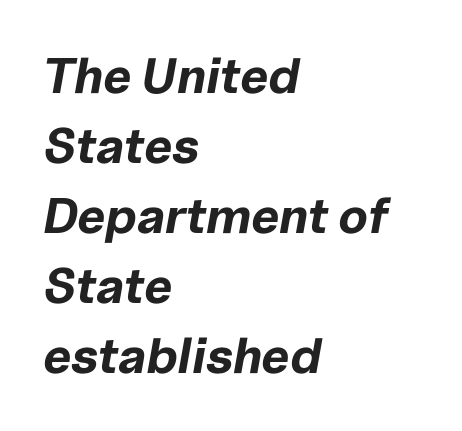
Q: Is the text bold? A: Yes.
Q: Is the text italic (slanted)? A: Yes, it leans right by about 10 degrees.
Q: Is the text underlined? A: No.
Q: How is the paragraph aligned? A: Left-aligned.
Q: Is the spacing between letters normal or unusually wide? A: Normal.
Q: Is the spacing between lines tight, normal or loose? A: Normal.
Q: Width (condensed, normal, or wide)? A: Normal.
Q: Stroke contrast? A: Low.
Q: x-height? A: Medium.
Q: Monospaced? A: No.
